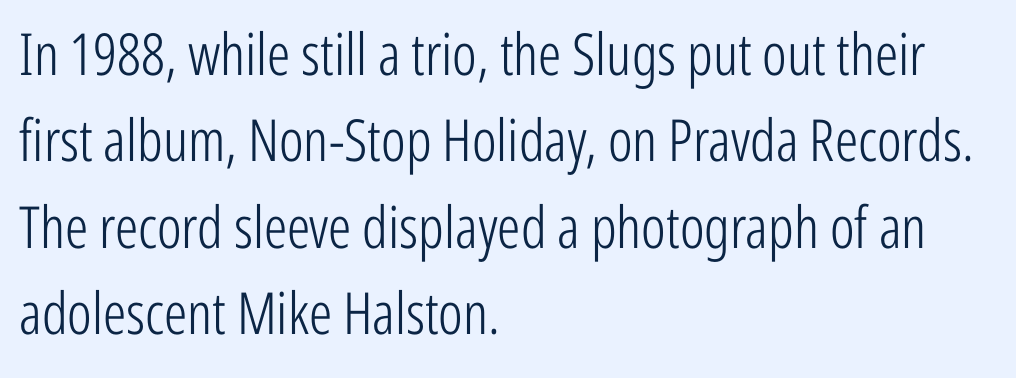
{"serif": "no", "italic": "no", "bold": "no", "weight": "light", "width": "condensed", "stroke_contrast": "low", "x_height": "medium", "monospaced": "no", "underline": "no", "align": "left", "line_spacing": "normal", "line_spacing_ratio": 1.49, "letter_spacing": "normal", "letter_spacing_em": 0.0, "glyph_px": 58}
